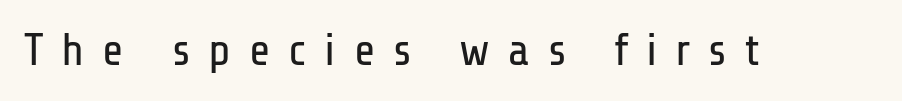
Q: Is the text bold? A: No.
Q: Is the text italic (slanted)? A: No, it is upright.
Q: Is the typeface a serif or a sans-serif typeface? A: Sans-serif.
Q: Is the text underlined? A: No.
Q: Is the spacing between letters normal or unusually wide? A: Unusually wide.
Q: Width (condensed, normal, or wide)? A: Condensed.
Q: Stroke contrast? A: Low.
Q: x-height? A: Medium.
Q: Monospaced? A: No.
